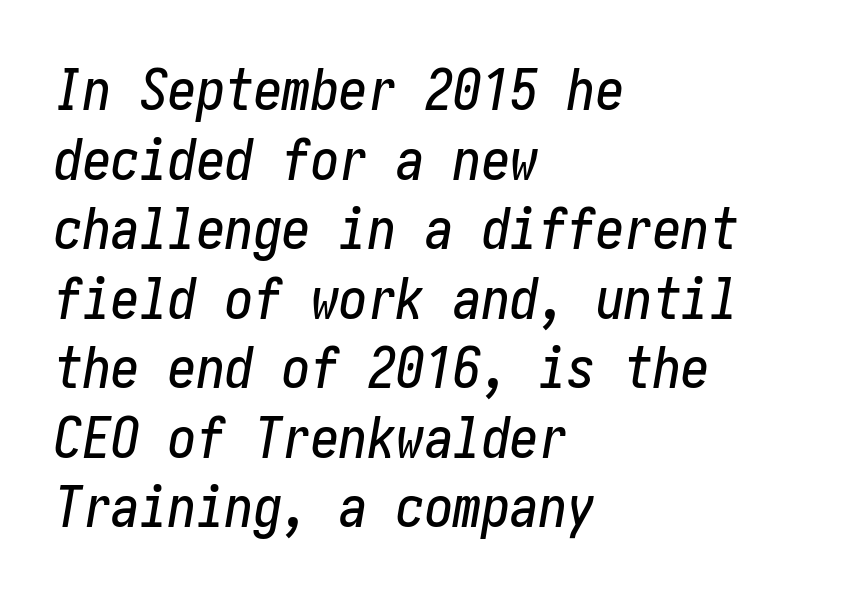
{"italic": "yes", "lean": "right", "slant_degrees": 10, "width": "condensed", "stroke_contrast": "low", "x_height": "medium", "underline": "no", "align": "left", "line_spacing_ratio": 1.22, "letter_spacing": "normal", "letter_spacing_em": 0.0, "glyph_px": 57}
